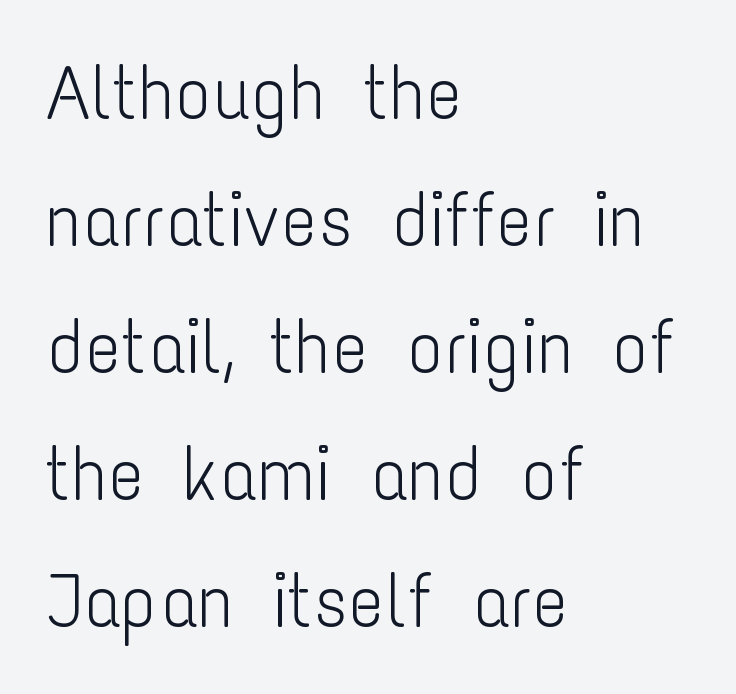
{"serif": "no", "italic": "no", "bold": "no", "weight": "light", "width": "condensed", "stroke_contrast": "low", "x_height": "medium", "monospaced": "no", "underline": "no", "align": "left", "line_spacing": "normal", "line_spacing_ratio": 1.67, "letter_spacing": "normal", "letter_spacing_em": 0.0, "glyph_px": 76}
